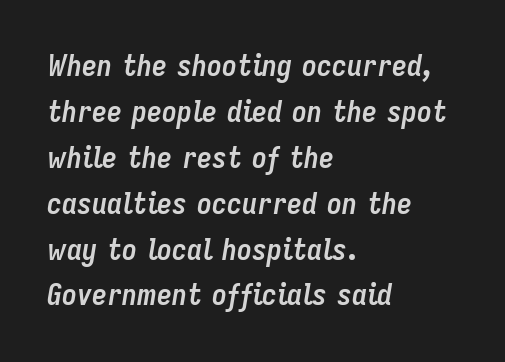
Q: Is the text bold? A: Yes.
Q: Is the text italic (slanted)? A: Yes, it leans right by about 9 degrees.
Q: Is the text underlined? A: No.
Q: How is the paragraph aligned? A: Left-aligned.
Q: Is the spacing between letters normal or unusually wide? A: Normal.
Q: Is the spacing between lines tight, normal or loose? A: Normal.
Q: Width (condensed, normal, or wide)? A: Condensed.
Q: Stroke contrast? A: Low.
Q: x-height? A: Medium.
Q: Monospaced? A: No.
